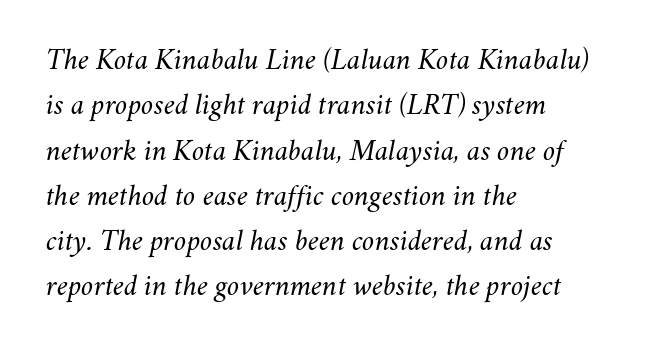
The image shows 31 px light type, italic (leaning right); set left-aligned, normal line spacing (1.46x), normal letter spacing, not underlined; medium stroke contrast and a small x-height.
